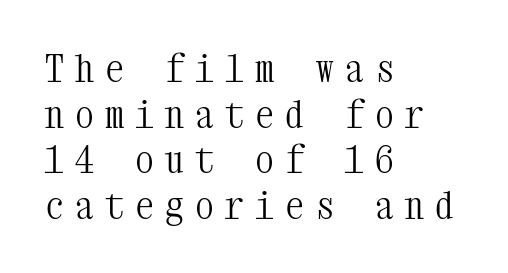
The image shows 38 px light, condensed serif type, upright, monospaced; set left-aligned, line spacing 1.2x, unusually wide letter spacing (+0.29 em), not underlined; medium stroke contrast and a medium x-height.
